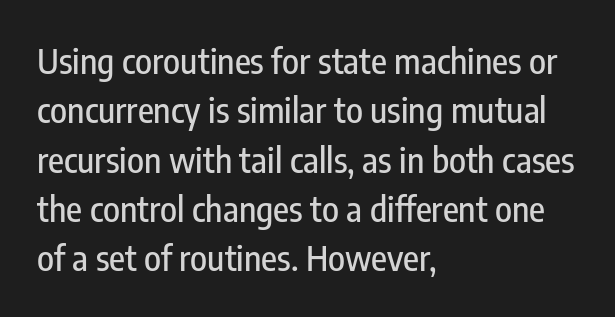
The image shows 35 px condensed sans-serif type, upright; set left-aligned, normal line spacing (1.41x), normal letter spacing, not underlined; low stroke contrast and a medium x-height.
